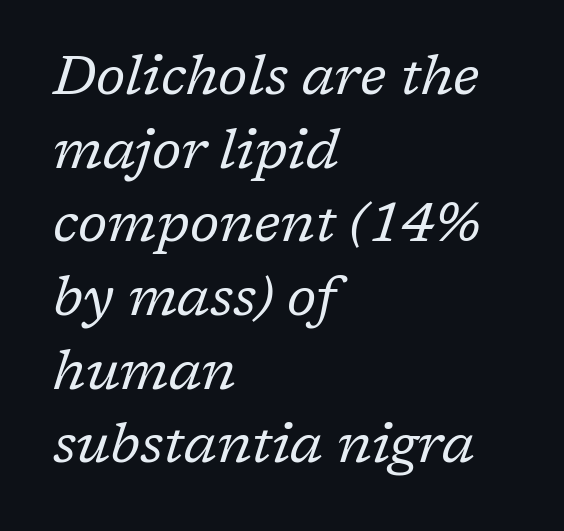
Is this a sans? No — the strokes have serifs. Baseline-to-baseline distance is the conventional proportion of letter height. Style check: oblique. The rag falls on the right side of this text block.
